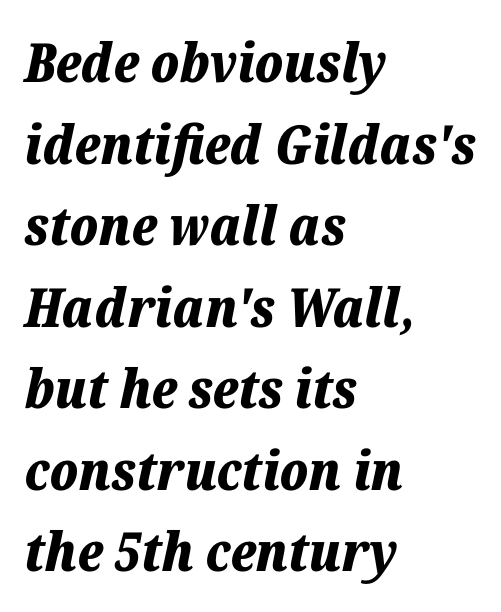
The image shows 54 px bold type, italic (leaning right); set left-aligned, normal line spacing (1.51x), normal letter spacing, not underlined; low stroke contrast and a medium x-height.
